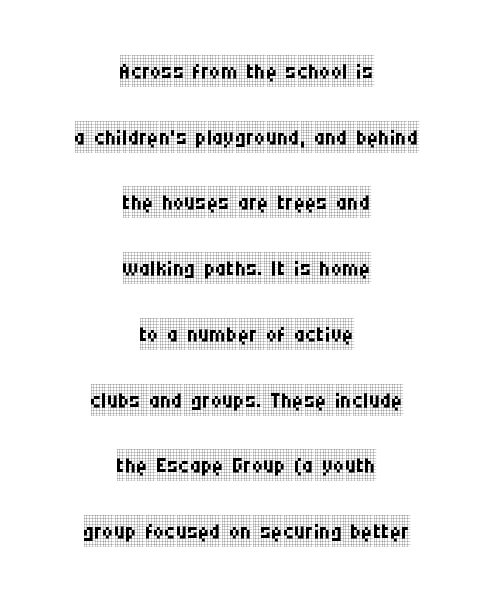
The image shows 31 px regular-weight, condensed serif type, upright; set centered, loose line spacing (2.12x), normal letter spacing, not underlined; low stroke contrast and a large x-height.
